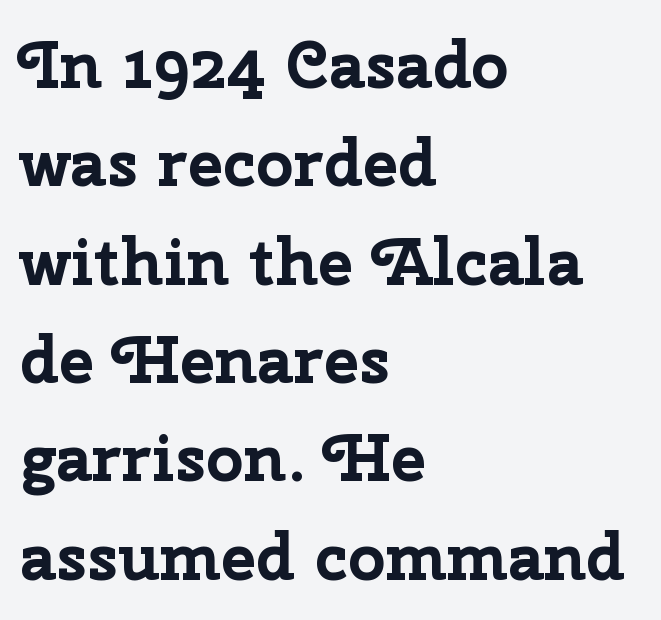
Students, observe: this is what conventionally led text looks like. Between one letter and the next there's only the usual sliver of space. This is the regular roman posture of the typeface. Bold? Absolutely — the strokes are thick and heavy. Short and long lines alike share a common starting point at left.
